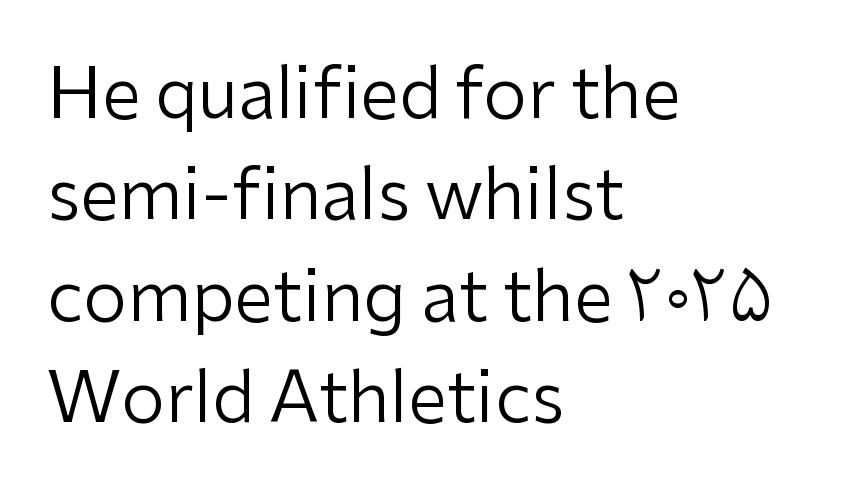
The image shows 70 px regular-weight sans-serif type, upright; set left-aligned, normal line spacing (1.45x), normal letter spacing, not underlined; low stroke contrast and a medium x-height.
